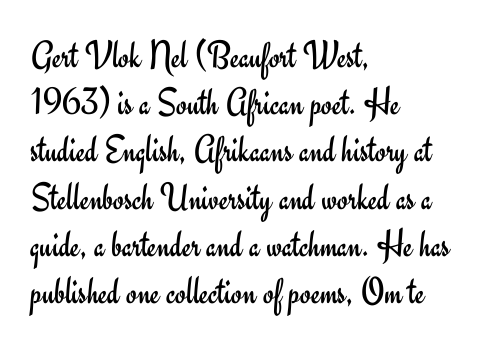
{"serif": "no", "bold": "no", "weight": "regular", "width": "normal", "stroke_contrast": "low", "x_height": "small", "monospaced": "no", "underline": "no", "align": "left", "line_spacing_ratio": 1.21, "letter_spacing": "normal", "letter_spacing_em": 0.0, "glyph_px": 39}
